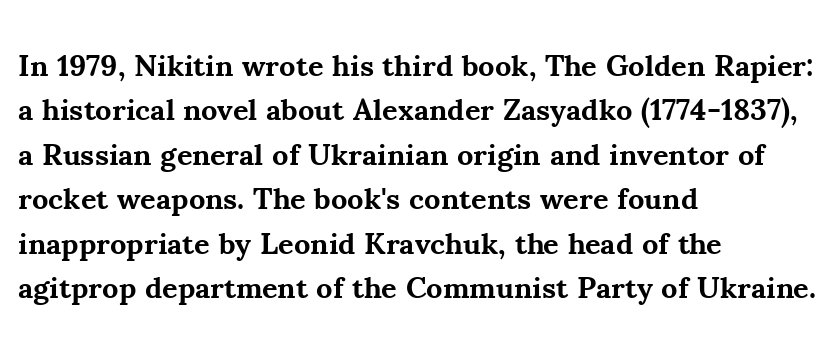
Font category for this specimen: serif. Nope, not italic — everything's standing straight. Stroke thickness is high; the sample reads as a true bold. One glance says typical: line gaps are just what's usual. The gap between lines stays unmarked.
